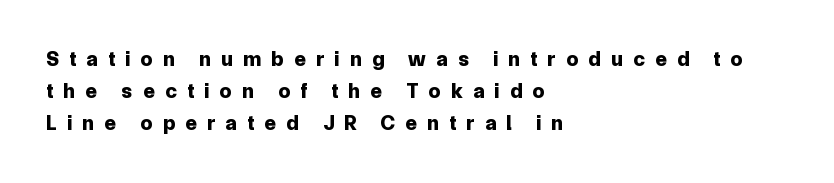
The image shows 21 px bold type, upright; set left-aligned, normal line spacing (1.53x), unusually wide letter spacing (+0.5 em), not underlined.
